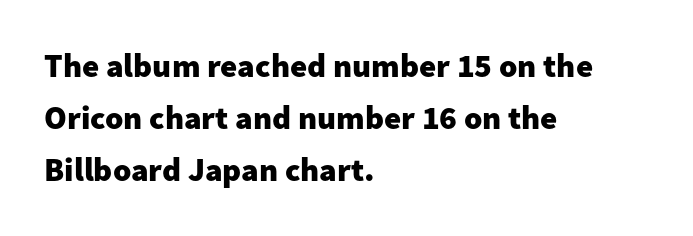
{"serif": "no", "italic": "no", "bold": "yes", "weight": "heavy", "width": "normal", "stroke_contrast": "low", "x_height": "medium", "monospaced": "no", "underline": "no", "align": "left", "line_spacing": "normal", "line_spacing_ratio": 1.58, "letter_spacing": "normal", "letter_spacing_em": 0.0, "glyph_px": 33}
